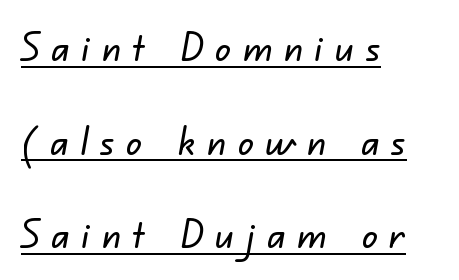
Q: Is the typeface a serif or a sans-serif typeface? A: Sans-serif.
Q: Is the text underlined? A: Yes.
Q: How is the paragraph aligned? A: Left-aligned.
Q: Is the spacing between letters normal or unusually wide? A: Unusually wide.
Q: Is the spacing between lines tight, normal or loose? A: Loose.
Q: Width (condensed, normal, or wide)? A: Normal.
Q: Stroke contrast? A: Low.
Q: x-height? A: Small.
Q: Monospaced? A: No.
